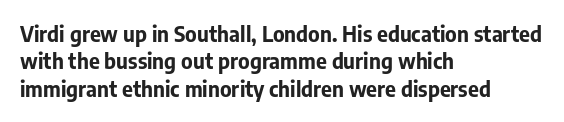
Q: Is the text bold? A: Yes.
Q: Is the text italic (slanted)? A: No, it is upright.
Q: Is the text underlined? A: No.
Q: How is the paragraph aligned? A: Left-aligned.
Q: Is the spacing between letters normal or unusually wide? A: Normal.
Q: Is the spacing between lines tight, normal or loose? A: Normal.
